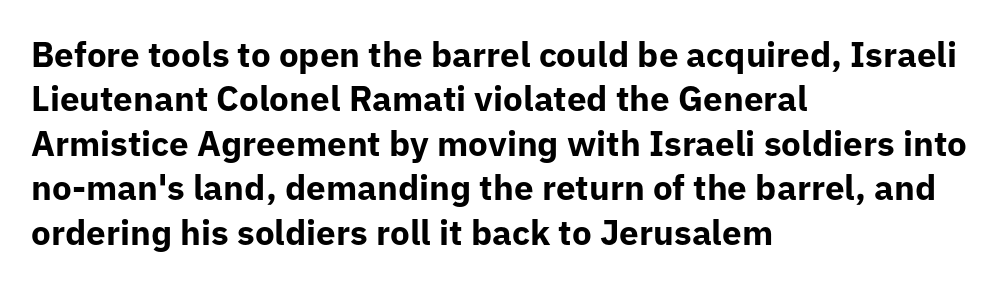
Q: Is the text bold? A: Yes.
Q: Is the text italic (slanted)? A: No, it is upright.
Q: Is the typeface a serif or a sans-serif typeface? A: Sans-serif.
Q: Is the text underlined? A: No.
Q: How is the paragraph aligned? A: Left-aligned.
Q: Is the spacing between letters normal or unusually wide? A: Normal.
Q: Is the spacing between lines tight, normal or loose? A: Normal.
Q: Width (condensed, normal, or wide)? A: Normal.
Q: Stroke contrast? A: Low.
Q: x-height? A: Medium.
Q: Monospaced? A: No.
